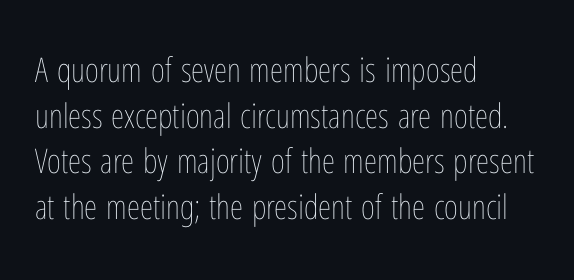
The horizontal fit of the characters is conventional and even. The lettering stays uniformly vertical, giving the passage a roman look. You could not count columns in this text — the font is proportionally spaced. The paragraph shown leans on its left margin. Check under the words: just untouched page.
